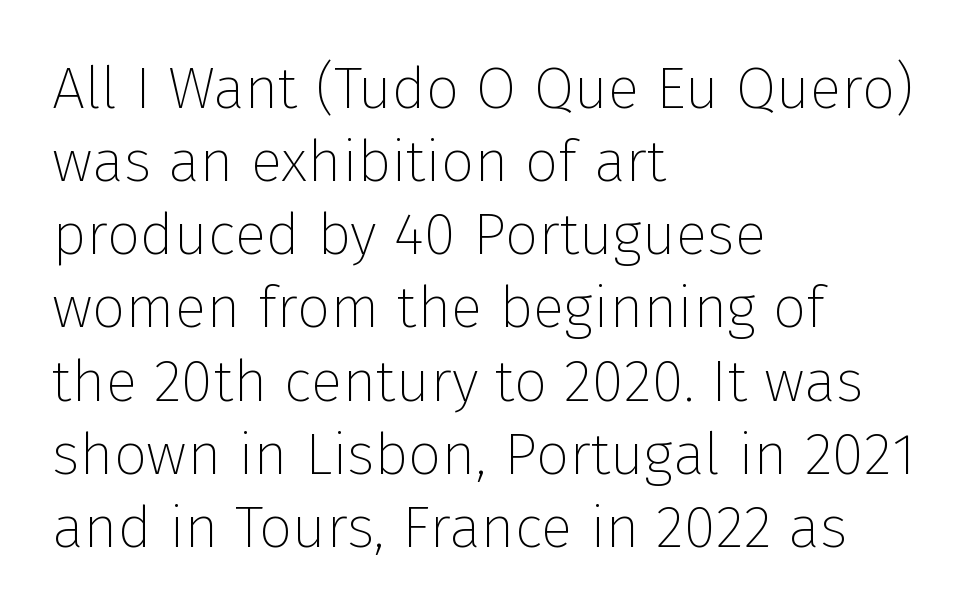
The rendering uses natural spacing where letterforms have individual widths. The foot of each line stays bare and open. These lines are composed in type without serifs. The tracking reads as untouched default to a designer's eye.
